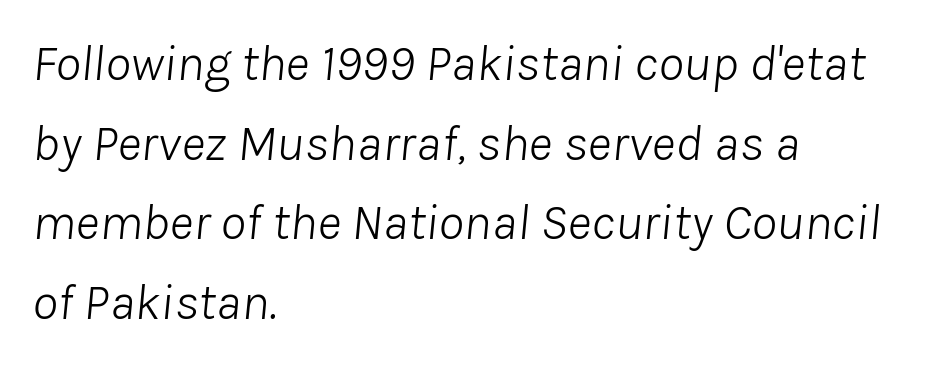
{"italic": "yes", "lean": "right", "slant_degrees": 8, "bold": "no", "weight": "light", "width": "normal", "stroke_contrast": "low", "x_height": "medium", "monospaced": "no", "underline": "no", "align": "left", "line_spacing": "normal", "line_spacing_ratio": 1.53, "letter_spacing": "normal", "letter_spacing_em": 0.0, "glyph_px": 52}
